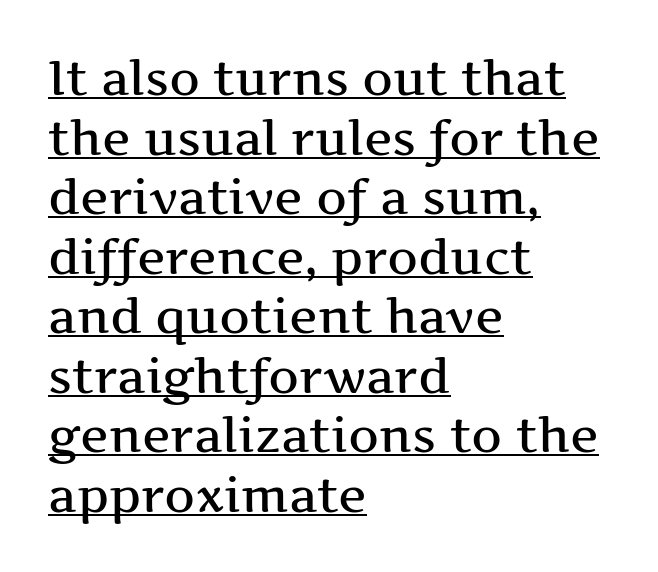
Q: Is the text italic (slanted)? A: No, it is upright.
Q: Is the typeface a serif or a sans-serif typeface? A: Serif.
Q: Is the text underlined? A: Yes.
Q: How is the paragraph aligned? A: Left-aligned.
Q: Is the spacing between letters normal or unusually wide? A: Normal.
Q: Width (condensed, normal, or wide)? A: Wide.
Q: Stroke contrast? A: Medium.
Q: x-height? A: Medium.
Q: Monospaced? A: No.
